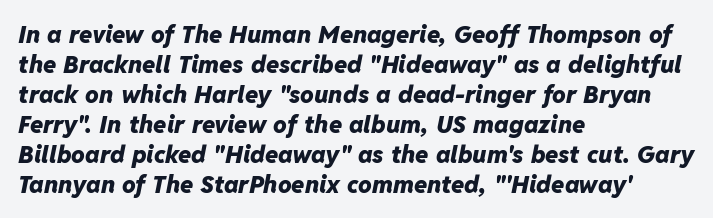
The paragraph shown leans on its left margin. The space directly below the letters is spotless. Vertically, the passage feels balanced, rows spaced as you'd expect. The text carries the slant typical of an italic or oblique font.
